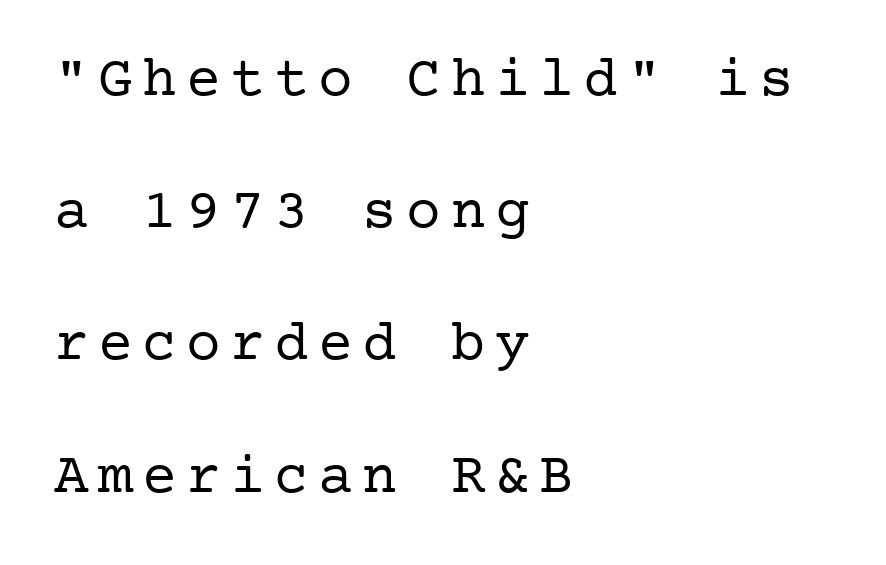
The image shows 58 px regular-weight serif type, upright; set left-aligned, loose line spacing (2.28x), not underlined; low stroke contrast and a medium x-height.
